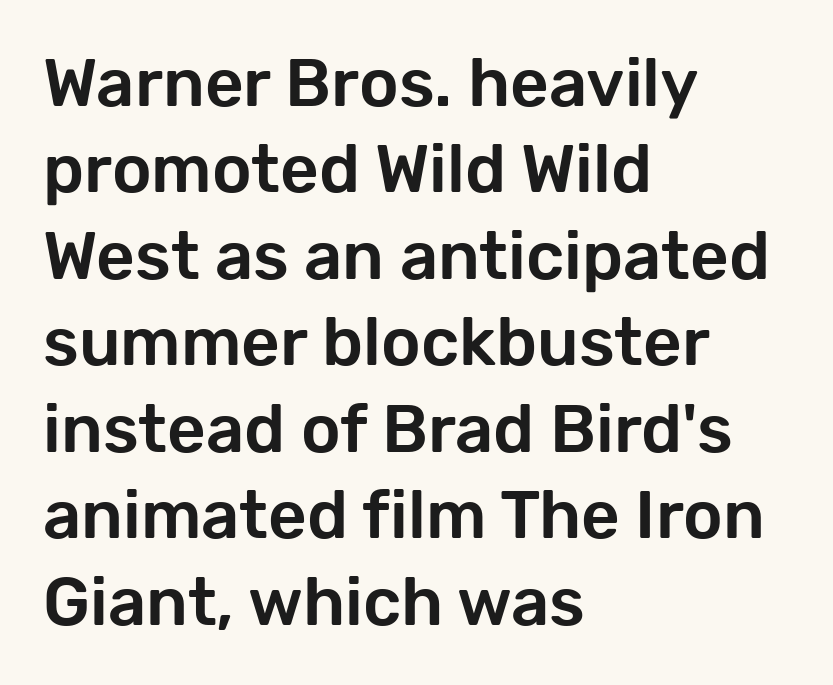
The image shows 67 px sans-serif type, upright; set left-aligned, normal line spacing (1.29x), normal letter spacing, not underlined; low stroke contrast and a medium x-height.
